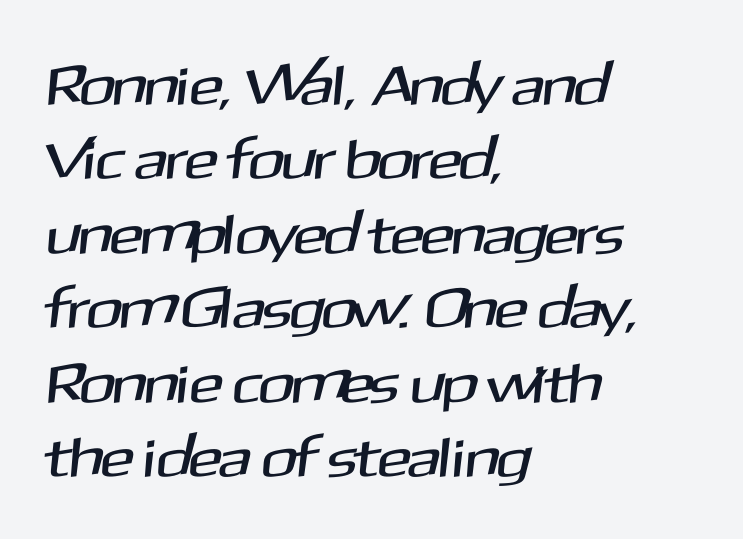
The image shows 56 px sans-serif type; set left-aligned, normal line spacing (1.33x), normal letter spacing, not underlined; medium stroke contrast and a medium x-height.
